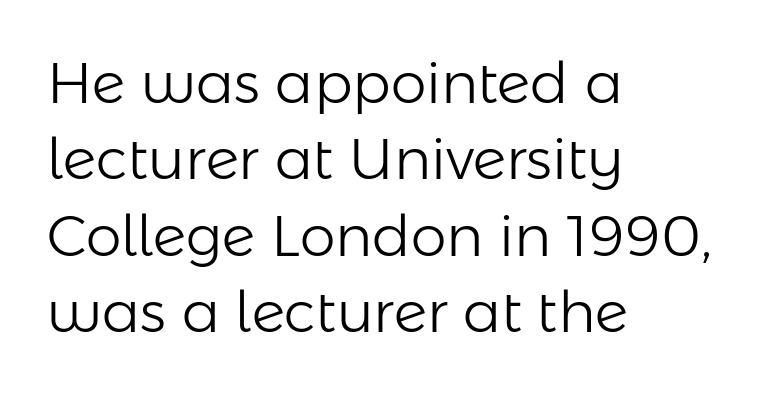
{"serif": "no", "italic": "no", "bold": "no", "weight": "light", "width": "normal", "stroke_contrast": "low", "x_height": "medium", "monospaced": "no", "underline": "no", "align": "left", "line_spacing": "normal", "line_spacing_ratio": 1.34, "letter_spacing": "normal", "letter_spacing_em": 0.0, "glyph_px": 57}
